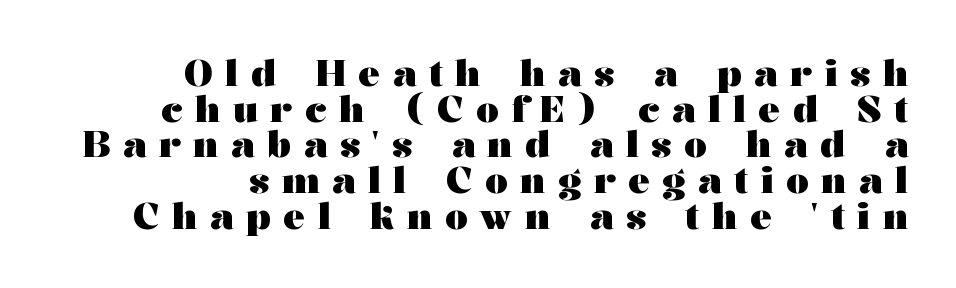
Q: Is the text bold? A: Yes.
Q: Is the text italic (slanted)? A: No, it is upright.
Q: Is the typeface a serif or a sans-serif typeface? A: Serif.
Q: Is the text underlined? A: No.
Q: How is the paragraph aligned? A: Right-aligned.
Q: Is the spacing between letters normal or unusually wide? A: Unusually wide.
Q: Is the spacing between lines tight, normal or loose? A: Tight.
Q: Width (condensed, normal, or wide)? A: Wide.
Q: Stroke contrast? A: Medium.
Q: x-height? A: Medium.
Q: Monospaced? A: No.
